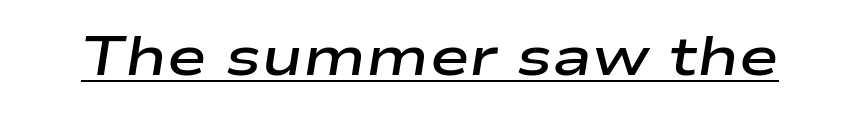
The image shows 54 px semibold, wide type, italic (leaning right); set normal letter spacing, underlined; low stroke contrast and a medium x-height.
